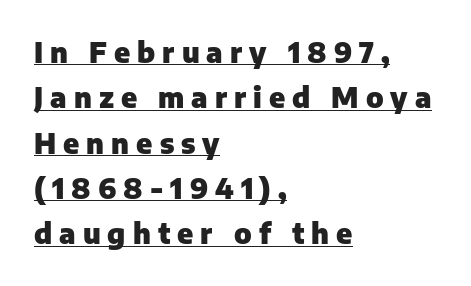
{"serif": "no", "italic": "no", "bold": "yes", "weight": "heavy", "width": "normal", "stroke_contrast": "low", "x_height": "medium", "monospaced": "no", "underline": "yes", "align": "left", "line_spacing": "normal", "line_spacing_ratio": 1.62, "letter_spacing": "wide", "letter_spacing_em": 0.25, "glyph_px": 28}
